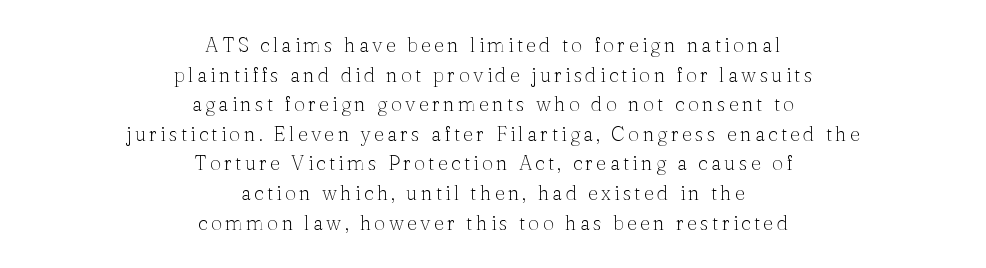
Q: Is the text bold? A: No.
Q: Is the text italic (slanted)? A: No, it is upright.
Q: Is the text underlined? A: No.
Q: How is the paragraph aligned? A: Centered.
Q: Is the spacing between lines tight, normal or loose? A: Normal.
